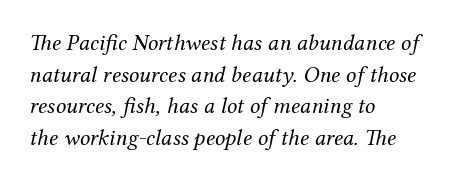
{"italic": "yes", "lean": "right", "slant_degrees": 12, "bold": "no", "underline": "no", "align": "left", "line_spacing": "normal", "line_spacing_ratio": 1.37, "letter_spacing": "normal", "letter_spacing_em": 0.0, "glyph_px": 23}
